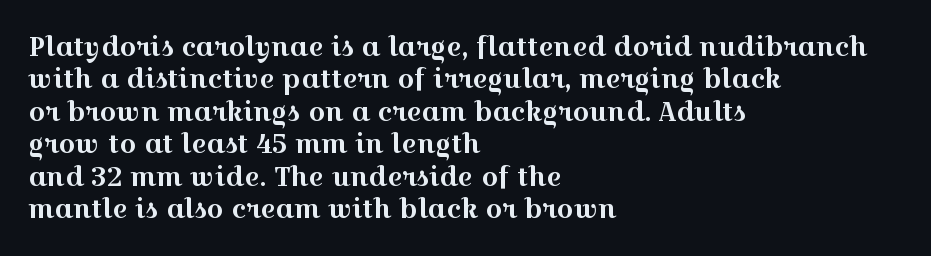
Q: Is the text italic (slanted)? A: No, it is upright.
Q: Is the text underlined? A: No.
Q: How is the paragraph aligned? A: Left-aligned.
Q: Is the spacing between letters normal or unusually wide? A: Normal.
Q: Is the spacing between lines tight, normal or loose? A: Normal.
